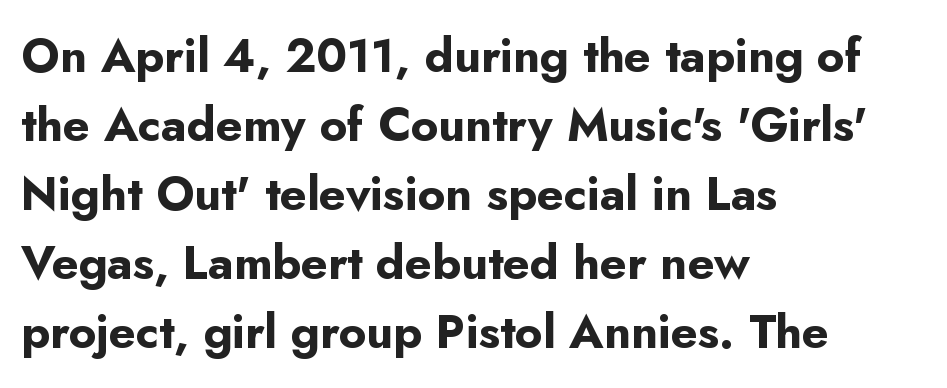
The image shows 47 px bold sans-serif type, upright; set left-aligned, normal line spacing (1.47x), normal letter spacing, not underlined; low stroke contrast and a small x-height.
